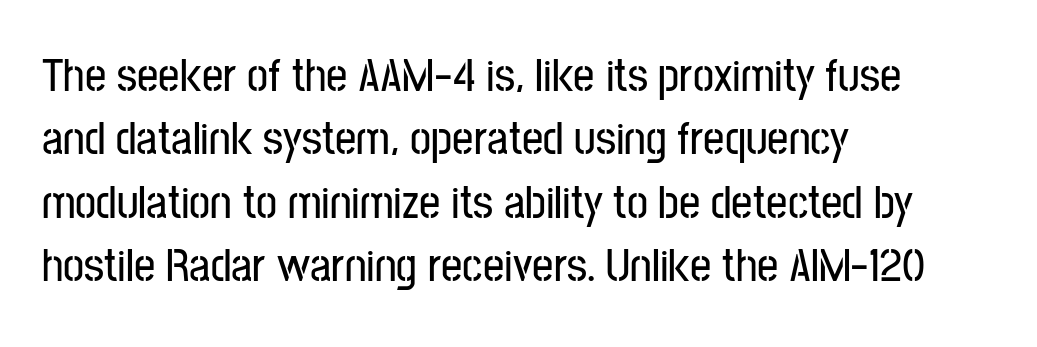
The image shows 47 px condensed sans-serif type, upright; set left-aligned, normal line spacing (1.35x), normal letter spacing, not underlined; low stroke contrast and a medium x-height.
